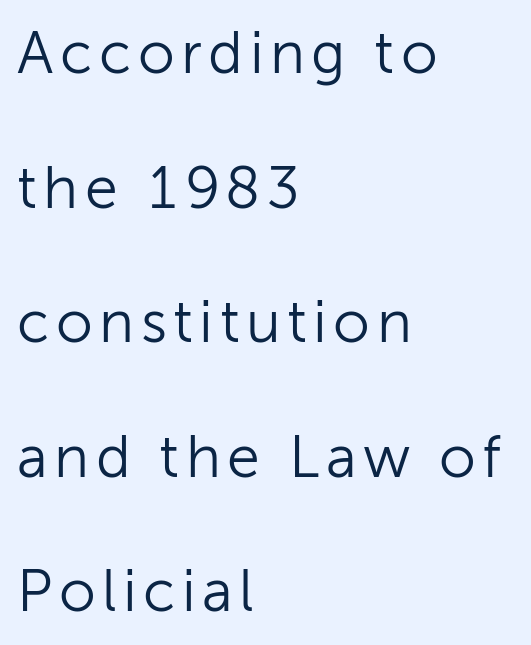
The image shows 59 px light sans-serif type, upright; set left-aligned, loose line spacing (2.28x), not underlined; low stroke contrast and a medium x-height.
